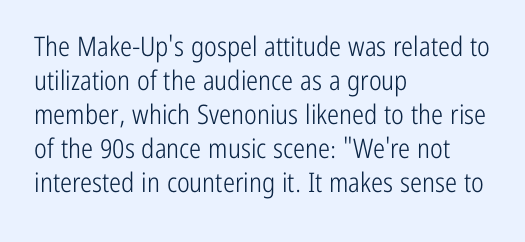
Q: Is the text bold? A: No.
Q: Is the text italic (slanted)? A: No, it is upright.
Q: Is the text underlined? A: No.
Q: How is the paragraph aligned? A: Left-aligned.
Q: Is the spacing between letters normal or unusually wide? A: Normal.
Q: Is the spacing between lines tight, normal or loose? A: Normal.
